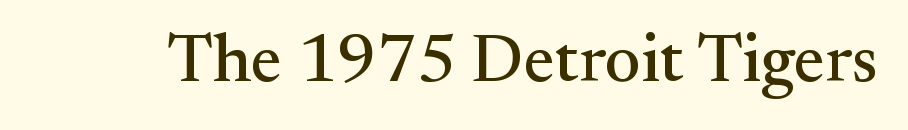
Q: Is the text italic (slanted)? A: No, it is upright.
Q: Is the typeface a serif or a sans-serif typeface? A: Serif.
Q: Is the text underlined? A: No.
Q: Is the spacing between letters normal or unusually wide? A: Normal.
Q: Width (condensed, normal, or wide)? A: Normal.
Q: Stroke contrast? A: Medium.
Q: x-height? A: Small.
Q: Monospaced? A: No.
